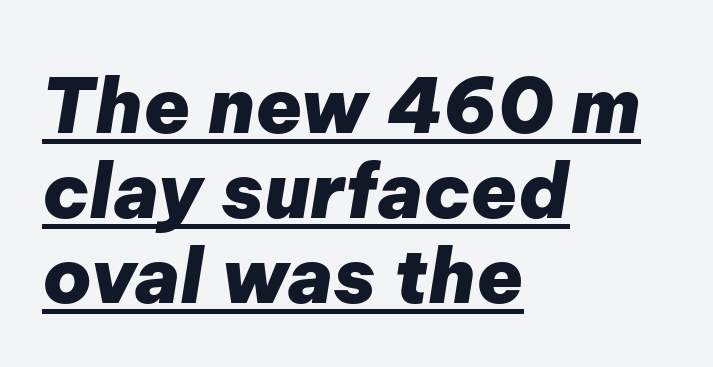
Q: Is the text bold? A: Yes.
Q: Is the text italic (slanted)? A: Yes, it leans right by about 9 degrees.
Q: Is the text underlined? A: Yes.
Q: How is the paragraph aligned? A: Left-aligned.
Q: Is the spacing between letters normal or unusually wide? A: Normal.
Q: Is the spacing between lines tight, normal or loose? A: Tight.
Q: Width (condensed, normal, or wide)? A: Normal.
Q: Stroke contrast? A: Low.
Q: x-height? A: Medium.
Q: Monospaced? A: No.
